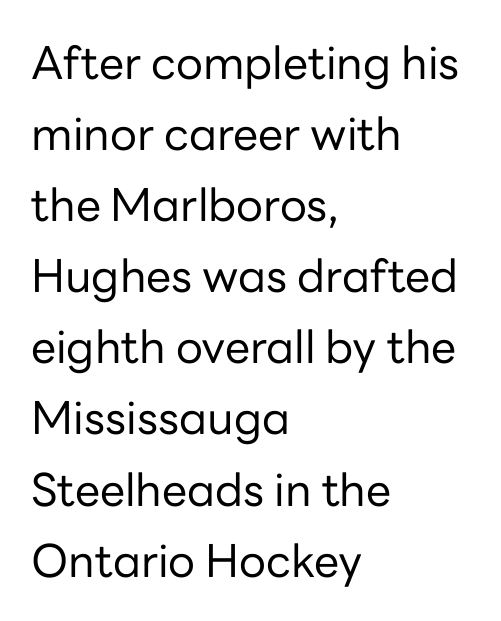
{"serif": "no", "italic": "no", "bold": "no", "weight": "regular", "width": "normal", "stroke_contrast": "low", "x_height": "medium", "monospaced": "no", "underline": "no", "align": "left", "line_spacing": "normal", "line_spacing_ratio": 1.58, "letter_spacing": "normal", "letter_spacing_em": 0.0, "glyph_px": 45}
